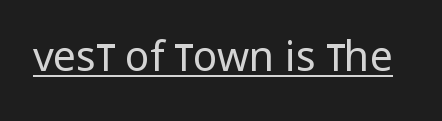
Typographically, this falls in the sans-serif category. Varying glyph widths throughout — classic text-font behaviour. Is this a heavy cut? Hardly; it is regular or lighter. Underlining? Definitely there. Letter spacing: default. The typography opts for an upright posture over an oblique one.
